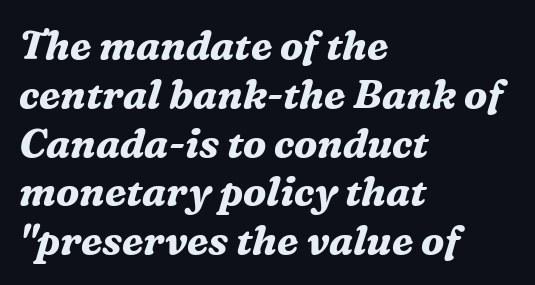
The image shows 40 px bold serif type, italic (leaning right); set left-aligned, line spacing 1.22x, normal letter spacing, not underlined; medium stroke contrast and a medium x-height.
